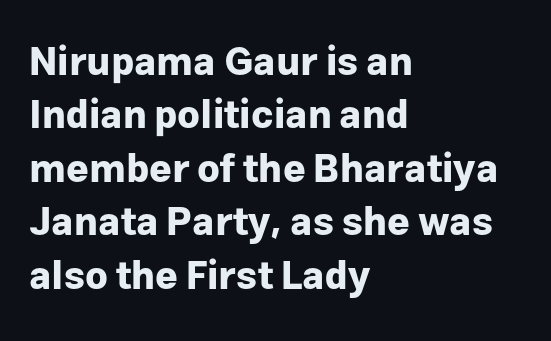
The compositor pushed each line to the left boundary. Nothing sits at the stroke ends, so this counts as sans-serif. Each new line begins a customary step beneath the previous one. These lines keep a tight, regular rhythm from letter to letter. This is the regular roman posture of the typeface. Letters rest on an invisible, unmarked baseline.
